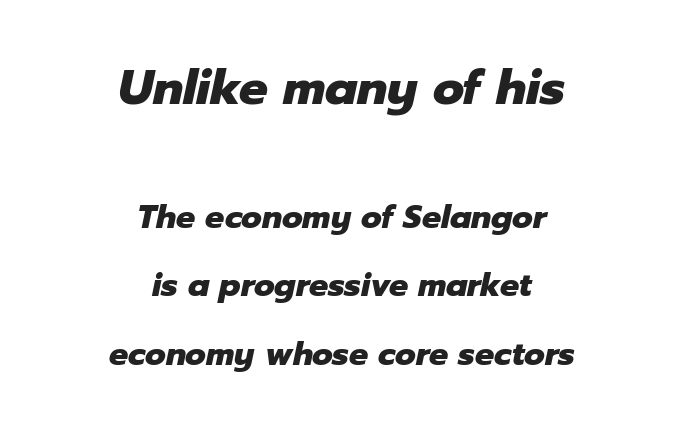
Between these two stacked blocks, the higher one wins on size. Bare-footed words on every line. Character widths vary here, with narrow letters taking less room than wide ones. Tall strokes in this sample are angled rather than plumb. The font is running at its bold setting. Short note: letters normally spaced.
